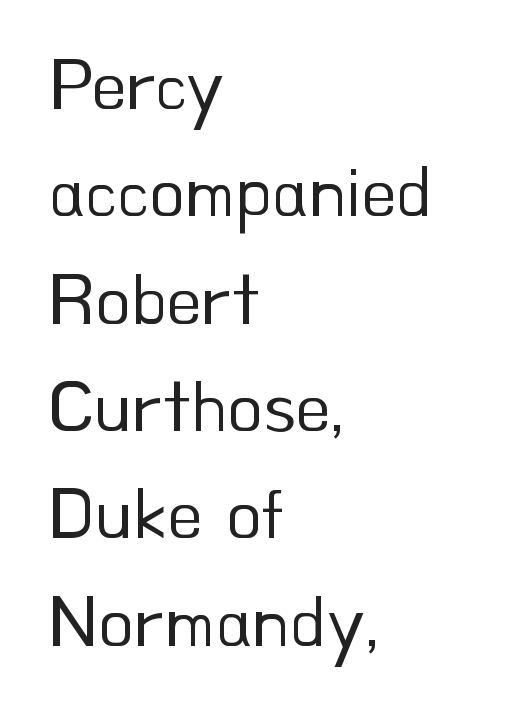
Q: Is the text bold? A: No.
Q: Is the text italic (slanted)? A: No, it is upright.
Q: Is the typeface a serif or a sans-serif typeface? A: Sans-serif.
Q: Is the text underlined? A: No.
Q: How is the paragraph aligned? A: Left-aligned.
Q: Is the spacing between letters normal or unusually wide? A: Normal.
Q: Is the spacing between lines tight, normal or loose? A: Normal.
Q: Width (condensed, normal, or wide)? A: Normal.
Q: Stroke contrast? A: Low.
Q: x-height? A: Small.
Q: Monospaced? A: No.
